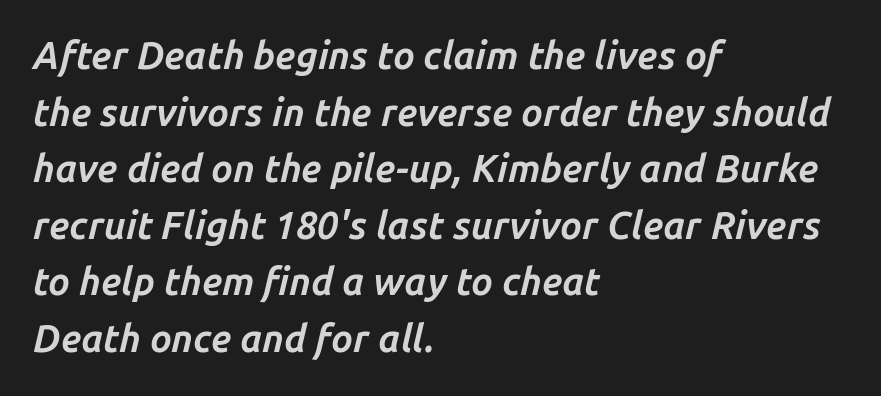
Q: Is the text bold? A: Yes.
Q: Is the text italic (slanted)? A: Yes, it leans right by about 14 degrees.
Q: Is the text underlined? A: No.
Q: How is the paragraph aligned? A: Left-aligned.
Q: Is the spacing between letters normal or unusually wide? A: Normal.
Q: Is the spacing between lines tight, normal or loose? A: Normal.
Q: Width (condensed, normal, or wide)? A: Normal.
Q: Stroke contrast? A: Low.
Q: x-height? A: Medium.
Q: Monospaced? A: No.
